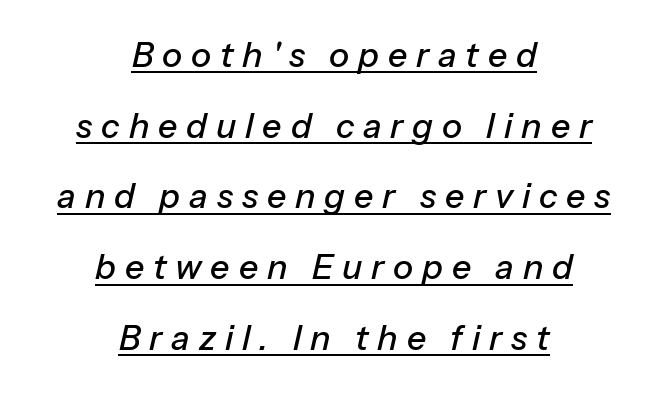
Interline gaps are noticeably wide in this sample. Alignment: centered. Substantial extra tracking has been applied to these lines. Looks like regular typesetting: each glyph gets only the width it needs. The font's italic variant was chosen for this text.
